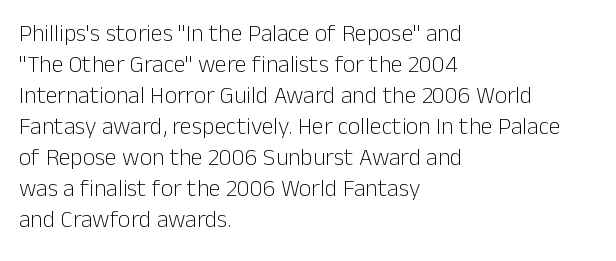
The image shows 24 px text type, upright; set left-aligned, normal line spacing (1.29x), normal letter spacing, not underlined.
